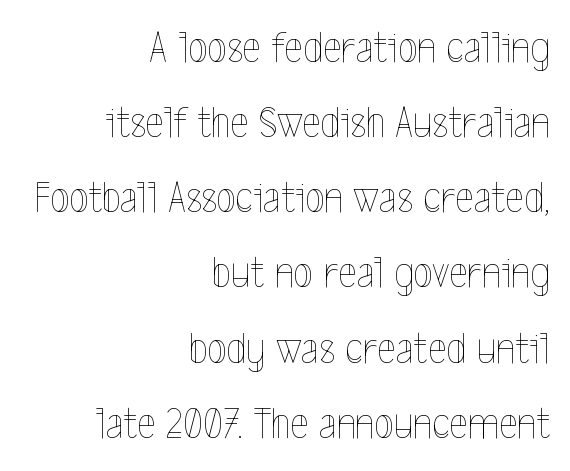
{"italic": "no", "bold": "no", "weight": "thin", "width": "condensed", "x_height": "medium", "monospaced": "no", "underline": "no", "align": "right", "line_spacing": "normal", "line_spacing_ratio": 1.67, "letter_spacing": "normal", "letter_spacing_em": 0.0, "glyph_px": 45}
